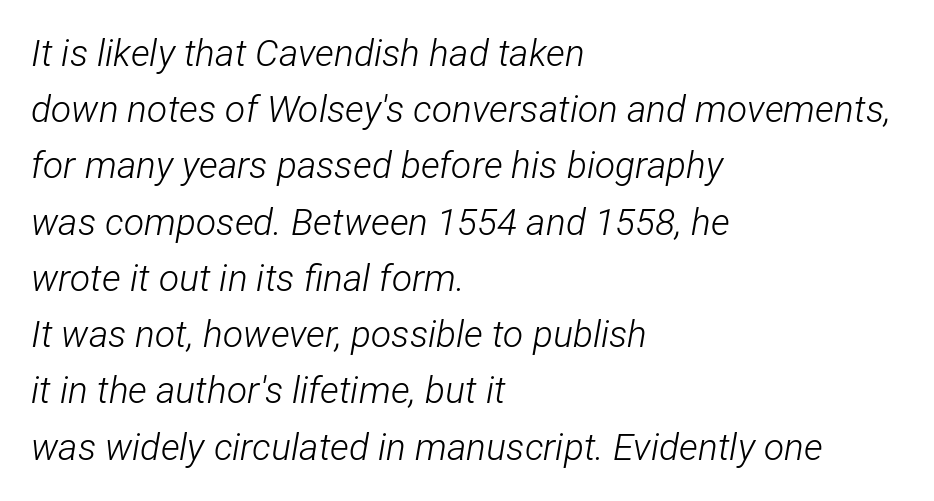
{"italic": "yes", "lean": "right", "slant_degrees": 12, "bold": "no", "weight": "light", "width": "condensed", "stroke_contrast": "low", "x_height": "medium", "monospaced": "no", "underline": "no", "align": "left", "line_spacing": "normal", "line_spacing_ratio": 1.52, "letter_spacing": "normal", "letter_spacing_em": 0.0, "glyph_px": 37}
